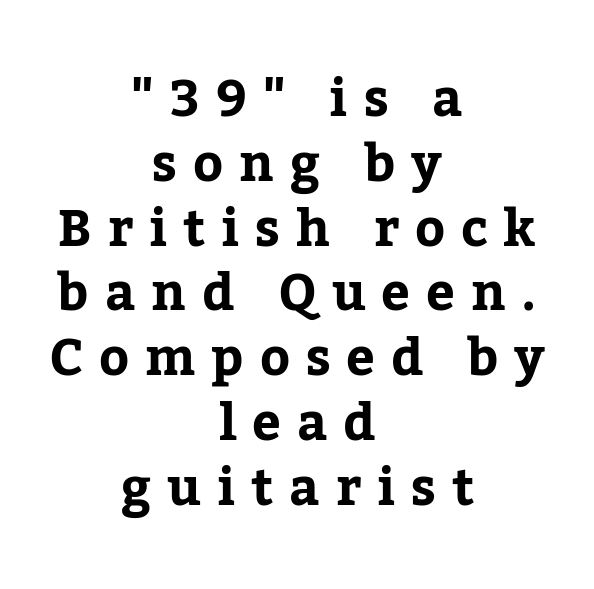
Characters follow at a spacing far wider than the type designer built in. The designer left line spacing at the default. Nope, not italic — everything's standing straight. This is serif lettering, the kind often seen in printed books.
